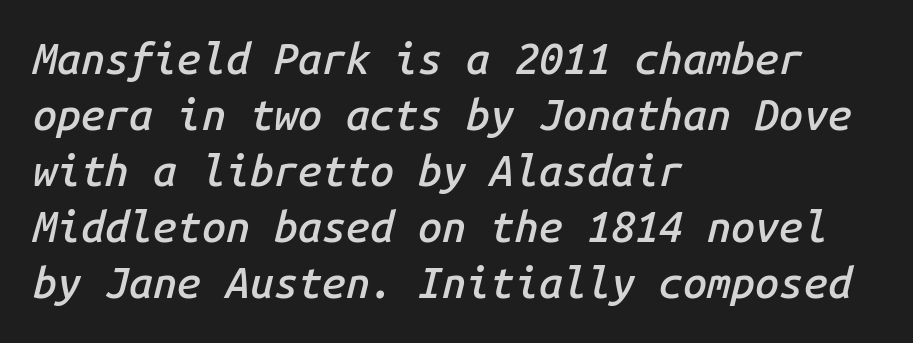
Q: Is the text bold? A: Semi-bold.
Q: Is the text italic (slanted)? A: Yes, it leans right by about 14 degrees.
Q: Is the text underlined? A: No.
Q: How is the paragraph aligned? A: Left-aligned.
Q: Is the spacing between letters normal or unusually wide? A: Normal.
Q: Is the spacing between lines tight, normal or loose? A: Normal.
Q: Width (condensed, normal, or wide)? A: Normal.
Q: Stroke contrast? A: Low.
Q: x-height? A: Medium.
Q: Monospaced? A: Yes.
